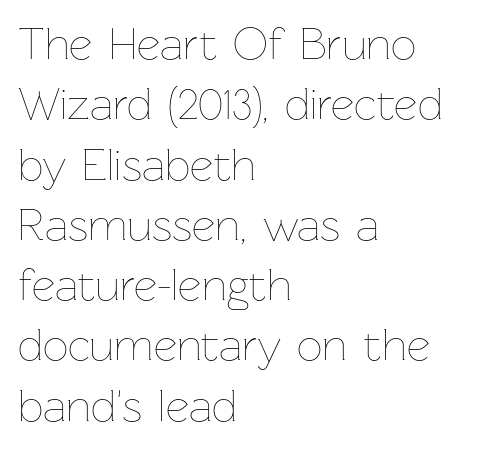
One glance says typical: line gaps are just what's usual. These glyphs show unthickened strokes, regular width or finer. Decoration check: the copy has no underline. Letter spacing: default. Style check: upright. Do the characters align in a grid? No, the font is proportional.
